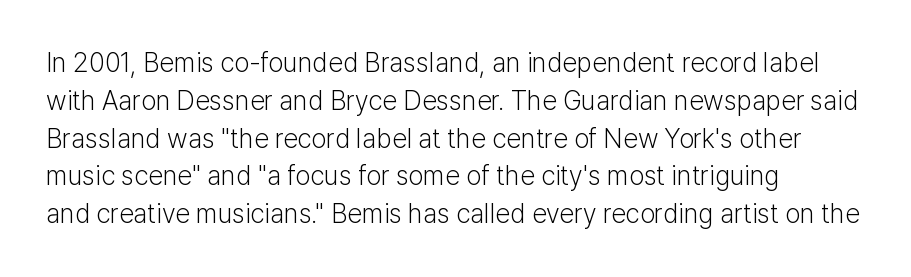
Short note: letters normally spaced. These lines are set flush left with a ragged right edge. The passage shown is not bold in any degree. Rows of type keep a routine distance in the vertical direction. This is the regular roman posture of the typeface.
